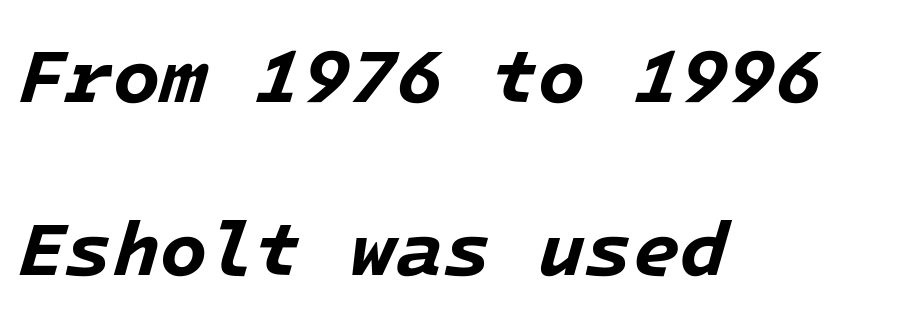
The image shows 77 px bold type, italic (leaning right), monospaced; set left-aligned, loose line spacing (2.25x), normal letter spacing, not underlined; low stroke contrast and a medium x-height.
